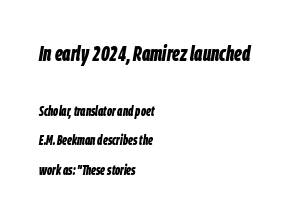
Q: Is the text bold? A: Yes.
Q: Is the text italic (slanted)? A: Yes, it leans right by about 9 degrees.
Q: Is the text underlined? A: No.
Q: How is the paragraph aligned? A: Left-aligned.
Q: Is the spacing between letters normal or unusually wide? A: Normal.
Q: Is the spacing between lines tight, normal or loose? A: Loose.
Q: Which block of text is set in a larger size, the first (top) or the second (bottom)? A: The first (top) one.
